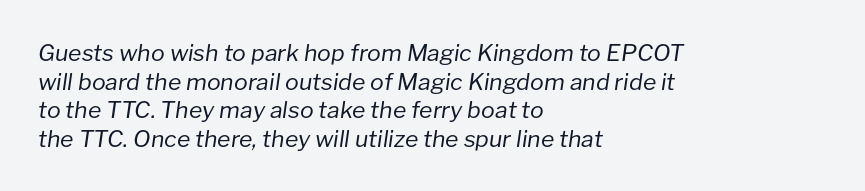
The face used here is rendered with its standard letterfit. The baseline area is clear. Unbolded letterforms with no extra heft. Observe the lean: these are italic letterforms.
